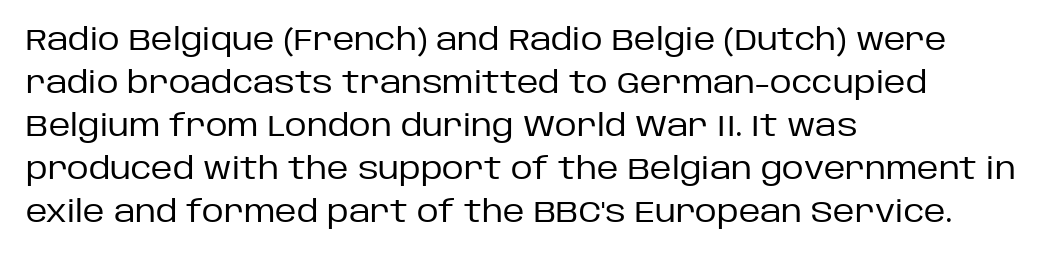
{"serif": "no", "italic": "no", "bold": "no", "weight": "regular", "width": "normal", "stroke_contrast": "low", "x_height": "large", "monospaced": "no", "underline": "no", "align": "left", "line_spacing": "normal", "line_spacing_ratio": 1.43, "letter_spacing": "normal", "letter_spacing_em": 0.0, "glyph_px": 30}
